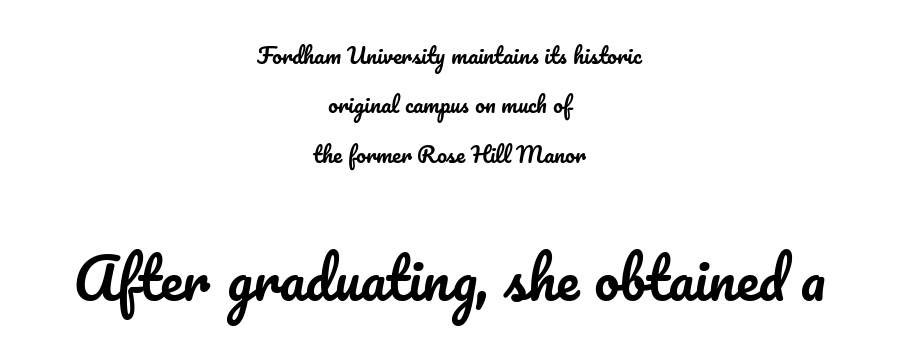
{"width": "normal", "stroke_contrast": "low", "x_height": "small", "monospaced": "no", "underline": "no", "align": "center", "line_spacing": "loose", "line_spacing_ratio": 2.24, "letter_spacing": "normal", "letter_spacing_em": 0.0, "larger_block": "second", "size_ratio": 2.55, "glyph_px": 56}
